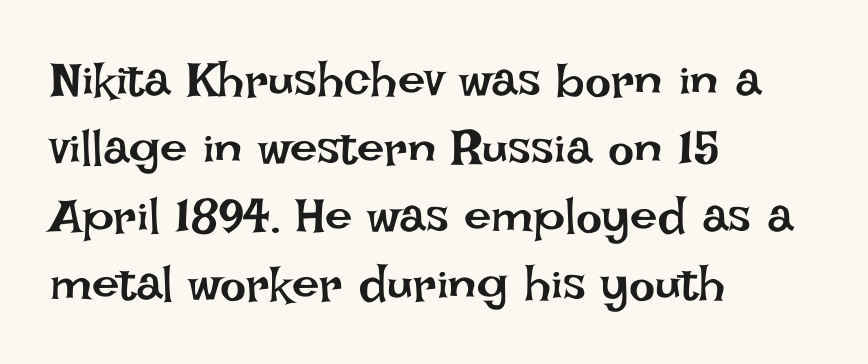
The image shows 49 px regular-weight type, upright; set left-aligned, normal line spacing (1.39x), normal letter spacing, not underlined; low stroke contrast and a large x-height.
